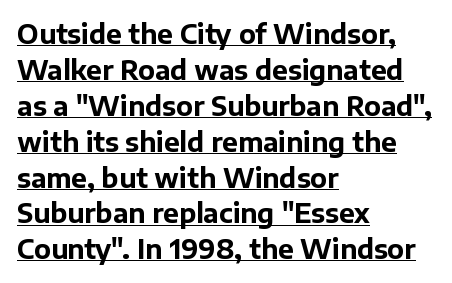
{"italic": "no", "bold": "yes", "underline": "yes", "align": "left", "line_spacing": "normal", "line_spacing_ratio": 1.38, "letter_spacing": "normal", "letter_spacing_em": 0.0, "glyph_px": 26}
